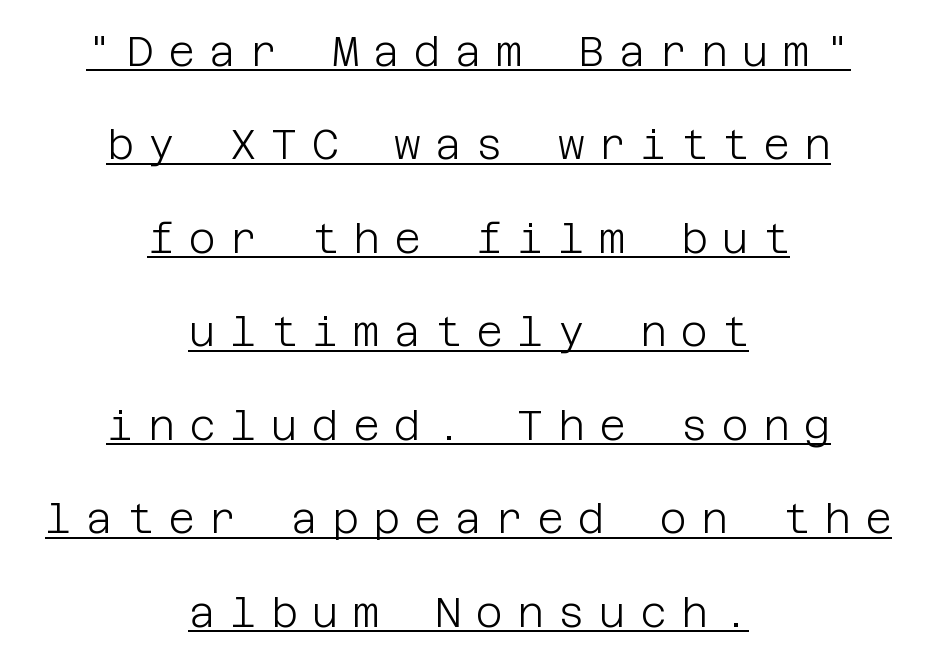
The image shows 41 px light sans-serif type, upright; set centered, loose line spacing (2.28x), unusually wide letter spacing (+0.35 em), underlined; low stroke contrast and a large x-height.
